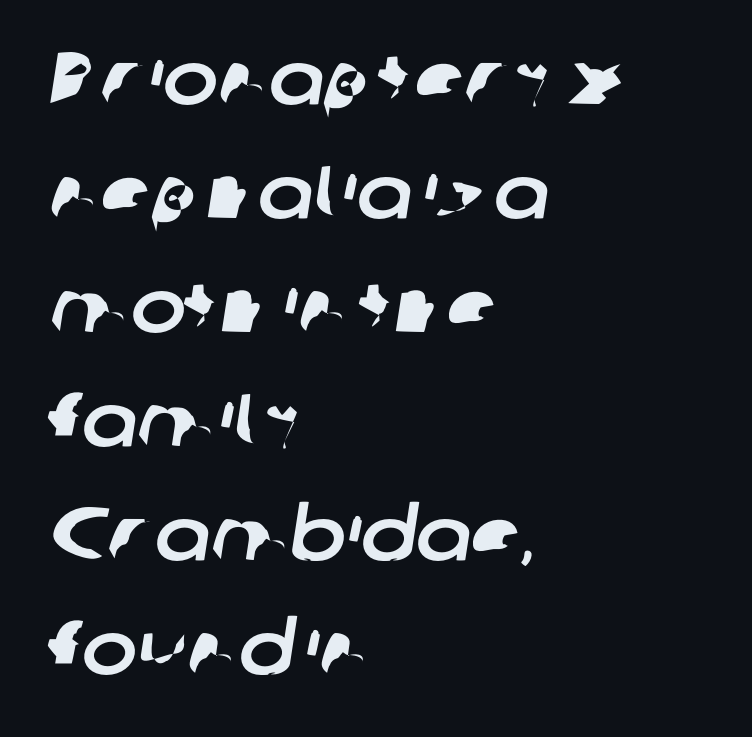
{"serif": "no", "width": "normal", "stroke_contrast": "low", "x_height": "medium", "monospaced": "no", "underline": "no", "align": "left", "line_spacing": "normal", "line_spacing_ratio": 1.54, "letter_spacing": "normal", "letter_spacing_em": 0.0, "glyph_px": 74}
